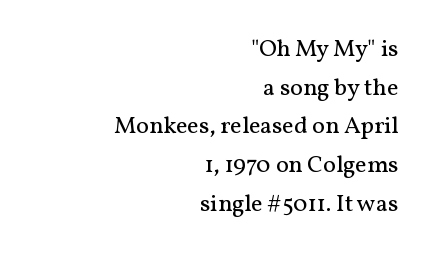
Unbolded letterforms with no extra heft. The rows are spaced the way most documents space them. It's the straight-up-and-down kind of type. The lines are quadded right.
